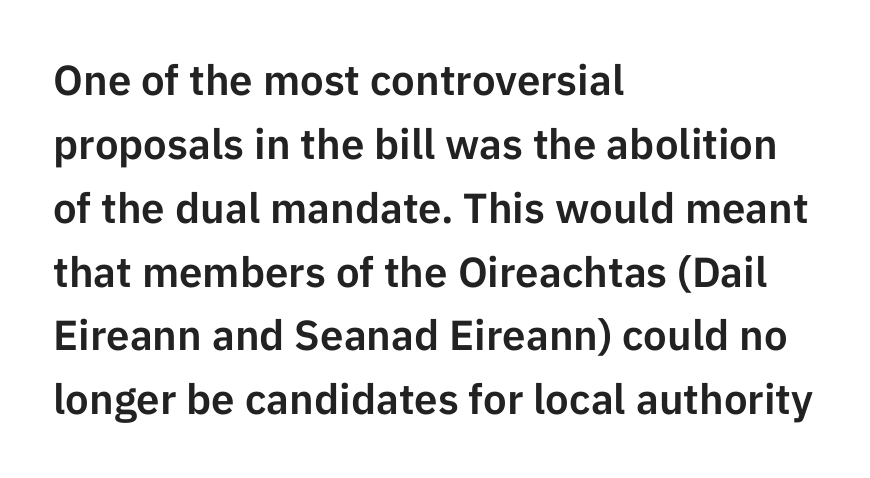
Q: Is the text italic (slanted)? A: No, it is upright.
Q: Is the typeface a serif or a sans-serif typeface? A: Sans-serif.
Q: Is the text underlined? A: No.
Q: How is the paragraph aligned? A: Left-aligned.
Q: Is the spacing between letters normal or unusually wide? A: Normal.
Q: Is the spacing between lines tight, normal or loose? A: Normal.
Q: Width (condensed, normal, or wide)? A: Normal.
Q: Stroke contrast? A: Low.
Q: x-height? A: Medium.
Q: Monospaced? A: No.
